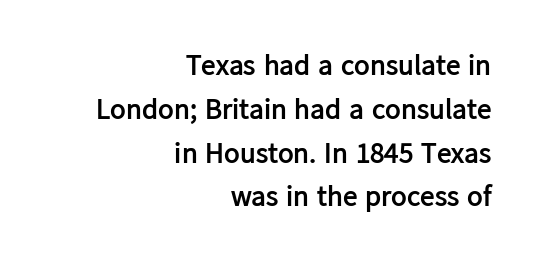
The lines are quadded right. Tracking value appears to be zero — textbook default spacing. Regular leading. Characters remain perfectly vertical along every line. As a designer I'd log this as weight 700, bold.
